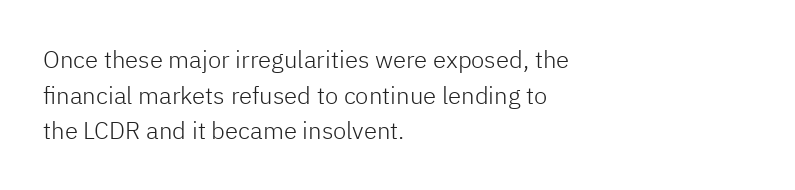
{"italic": "no", "bold": "no", "underline": "no", "align": "left", "line_spacing": "normal", "line_spacing_ratio": 1.48, "letter_spacing": "normal", "letter_spacing_em": 0.0, "glyph_px": 24}
